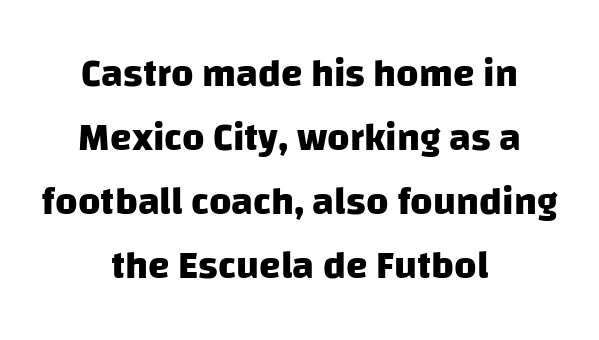
The image shows 39 px heavy sans-serif type; set centered, normal line spacing (1.64x), normal letter spacing, not underlined; low stroke contrast and a large x-height.
